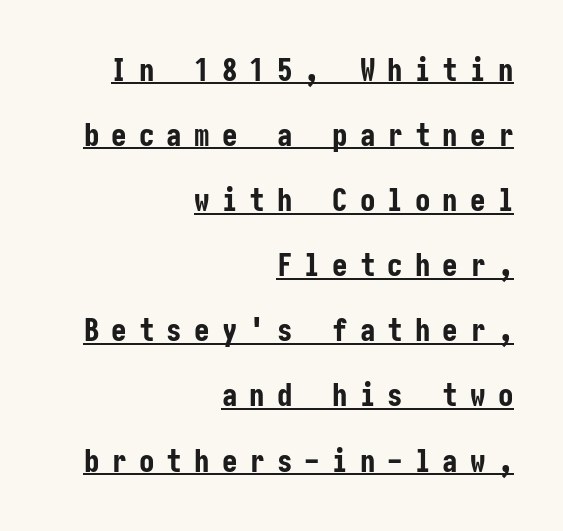
The image shows 31 px bold, condensed sans-serif type, upright; set right-aligned, loose line spacing (2.1x), unusually wide letter spacing (+0.39 em), underlined; low stroke contrast and a medium x-height.
